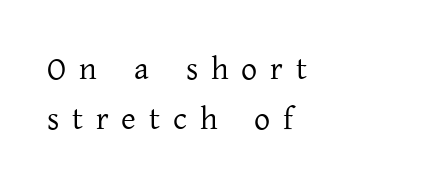
Proportional: the letters do not fall into vertical columns. Rendered with straight, roman letterforms. The strokes carry an ordinary text weight at most. Look at the bottom of the vertical strokes: they flare into serifs here. The leading is moderate, giving the passage an even texture. The letterforms stand isolated, each surrounded by extra space.
